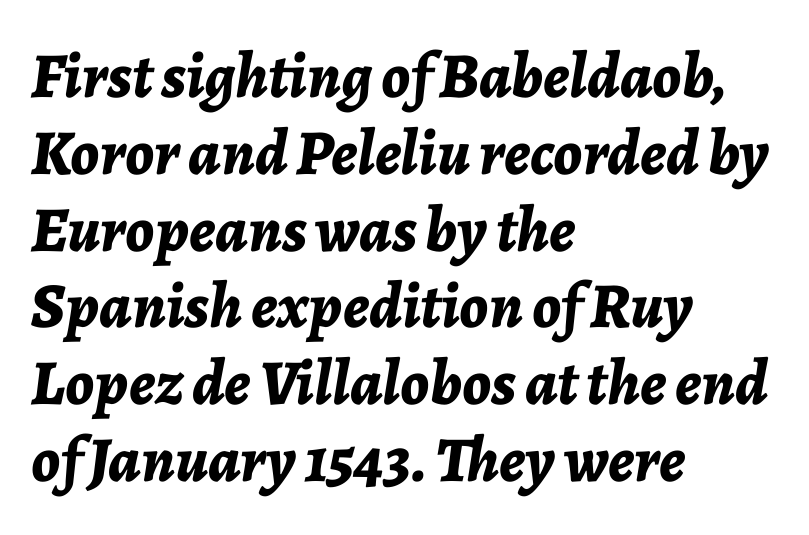
The lines are quadded left. How heavy is the stroke? Heavy — this is a bold. The face used here is proportionally spaced, like ordinary book or web type. Each row of text sits above clean, open space.
